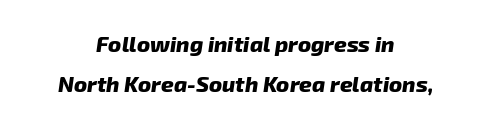
The image shows 22 px bold type, italic (leaning right); set centered, line spacing 1.81x, normal letter spacing, not underlined.
